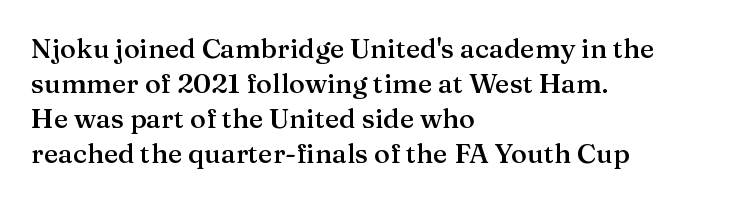
Q: Is the text bold? A: Semi-bold.
Q: Is the text italic (slanted)? A: No, it is upright.
Q: Is the text underlined? A: No.
Q: How is the paragraph aligned? A: Left-aligned.
Q: Is the spacing between letters normal or unusually wide? A: Normal.
Q: Is the spacing between lines tight, normal or loose? A: Normal.
